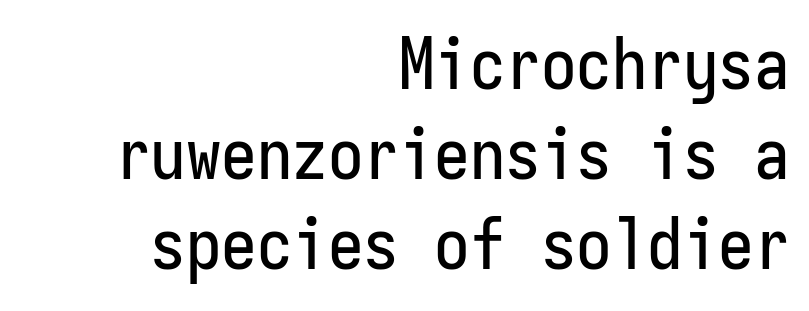
Q: Is the text italic (slanted)? A: No, it is upright.
Q: Is the typeface a serif or a sans-serif typeface? A: Sans-serif.
Q: Is the text underlined? A: No.
Q: How is the paragraph aligned? A: Right-aligned.
Q: Is the spacing between letters normal or unusually wide? A: Normal.
Q: Is the spacing between lines tight, normal or loose? A: Normal.
Q: Width (condensed, normal, or wide)? A: Condensed.
Q: Stroke contrast? A: Low.
Q: x-height? A: Medium.
Q: Monospaced? A: Yes.
